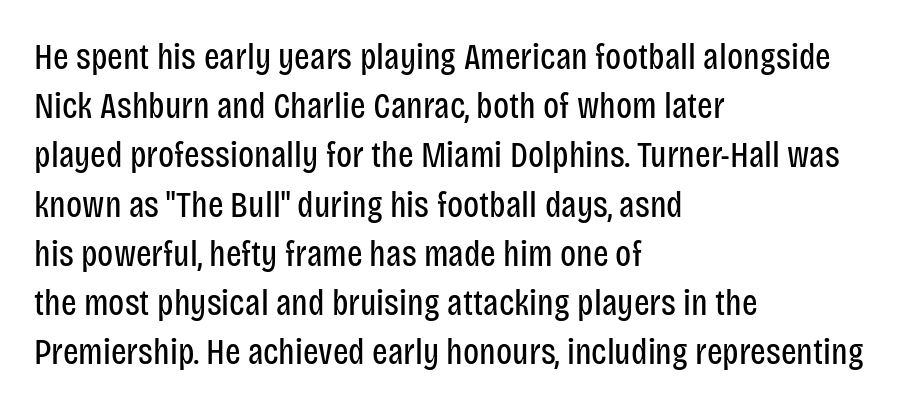
{"serif": "no", "italic": "no", "bold": "no", "weight": "regular", "width": "condensed", "stroke_contrast": "low", "x_height": "large", "monospaced": "no", "underline": "no", "align": "left", "line_spacing": "normal", "line_spacing_ratio": 1.33, "letter_spacing": "normal", "letter_spacing_em": 0.0, "glyph_px": 37}
